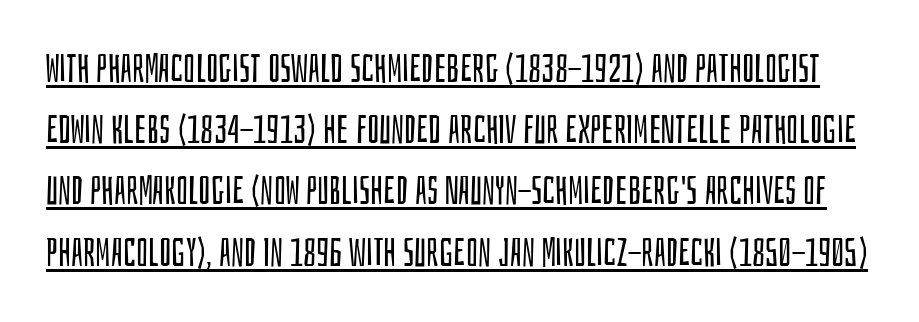
{"serif": "no", "italic": "no", "bold": "no", "weight": "regular", "width": "condensed", "stroke_contrast": "low", "x_height": "large", "monospaced": "no", "underline": "yes", "line_spacing": "normal", "line_spacing_ratio": 1.57, "letter_spacing": "normal", "letter_spacing_em": 0.0, "glyph_px": 39}
